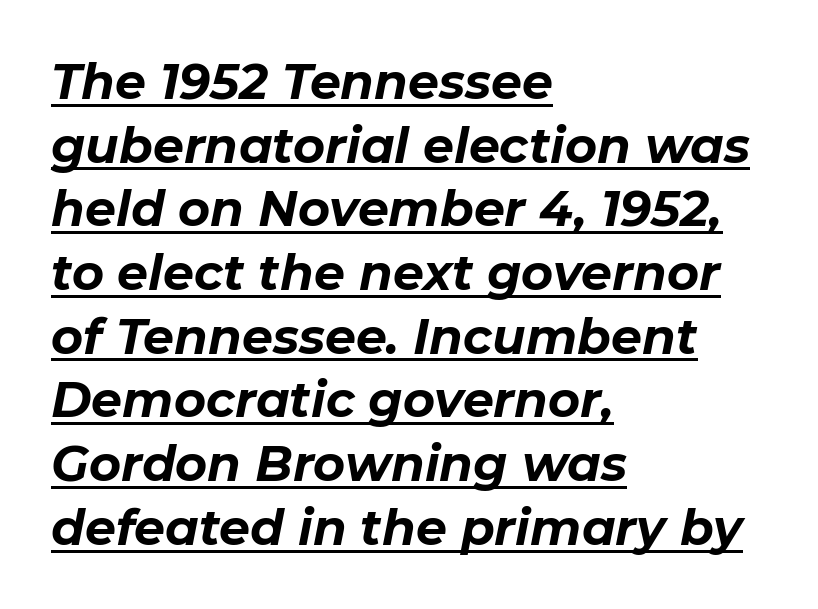
{"italic": "yes", "lean": "right", "slant_degrees": 11, "bold": "yes", "weight": "bold", "width": "normal", "stroke_contrast": "low", "x_height": "medium", "monospaced": "no", "underline": "yes", "align": "left", "line_spacing": "normal", "line_spacing_ratio": 1.3, "letter_spacing": "normal", "letter_spacing_em": 0.0, "glyph_px": 49}
